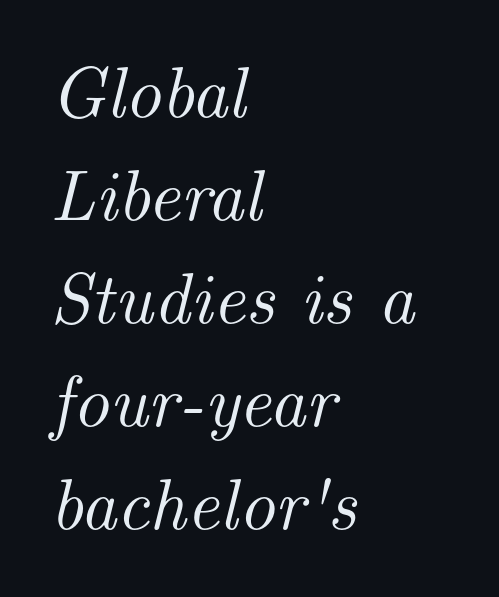
The image shows 72 px serif type, italic (leaning right); set left-aligned, normal line spacing (1.43x), normal letter spacing, not underlined; medium stroke contrast and a small x-height.
